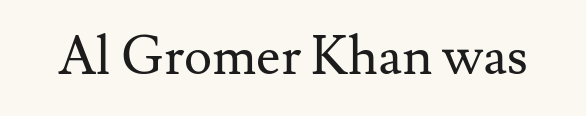
The image shows 53 px regular-weight serif type, upright; set normal letter spacing, not underlined; medium stroke contrast and a small x-height.
